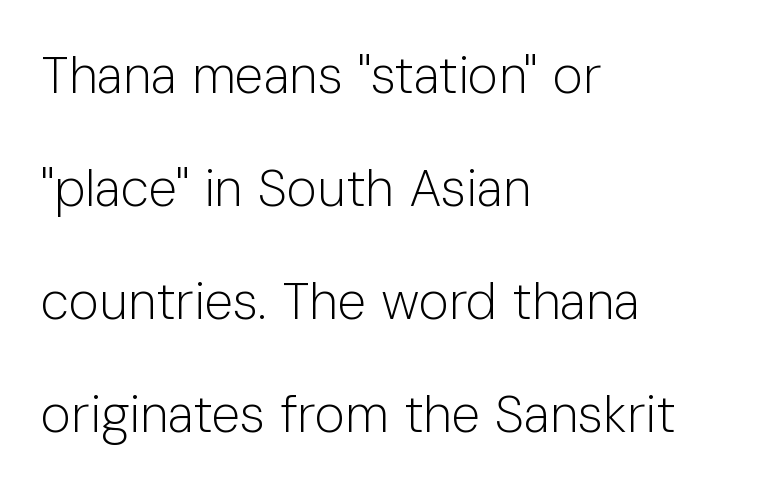
Grotesque or geometric, the face here clearly has no serifs. Type without underlining. A typesetter would call this proportional, since set widths differ per character. The letters sit at their default tracking, neither squeezed nor spread.
